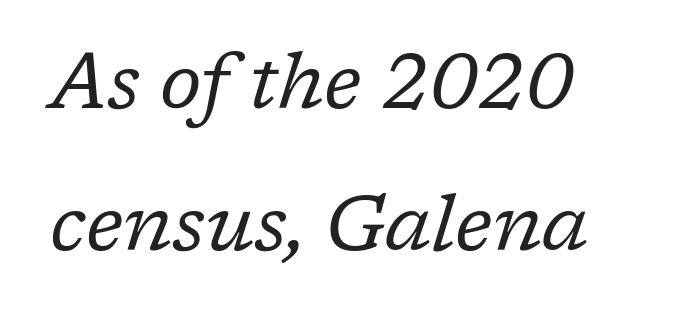
Every row of glyphs begins at an identical x-position on the left. Designer's note — italics engaged. The face used here is proportionally spaced, like ordinary book or web type. Nobody drew a line under any word here. Serif or sans? Serif — the stroke terminals have little feet. The type is set solid horizontally, with unmodified tracking.
